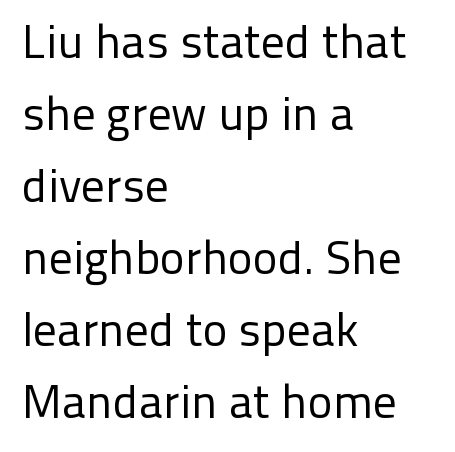
Unbolded letterforms with no extra heft. Each letter keeps its own natural width here, so spacing adapts to shape. How would I describe the line gaps? Plain and ordinary. Each word holds together tightly as a unit, with standard inter-letter gaps.
